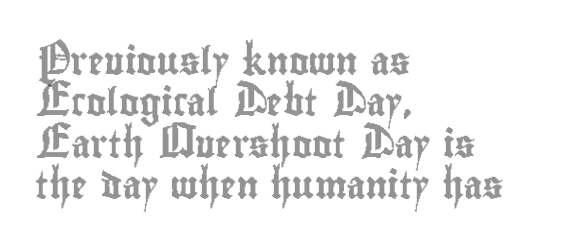
The image shows 27 px text type, upright; set left-aligned, normal line spacing (1.53x), normal letter spacing, not underlined.
